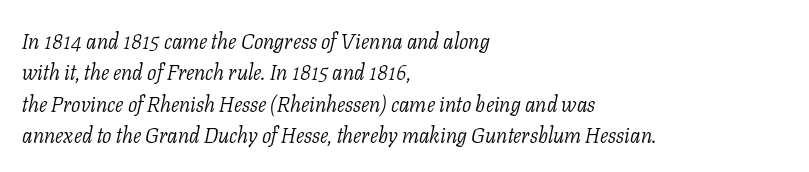
Q: Is the text bold? A: No.
Q: Is the text italic (slanted)? A: Yes, it leans right by about 11 degrees.
Q: Is the text underlined? A: No.
Q: How is the paragraph aligned? A: Left-aligned.
Q: Is the spacing between letters normal or unusually wide? A: Normal.
Q: Is the spacing between lines tight, normal or loose? A: Normal.
